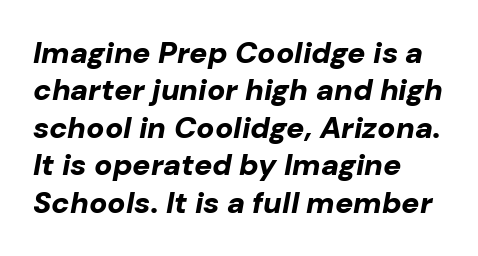
How are the letters spaced? Ordinarily, with no added tracking. A dark, heavy texture on the line: the type is bold. An italicized treatment has been applied to the whole sample. Do the characters align in a grid? No, the font is proportional.
